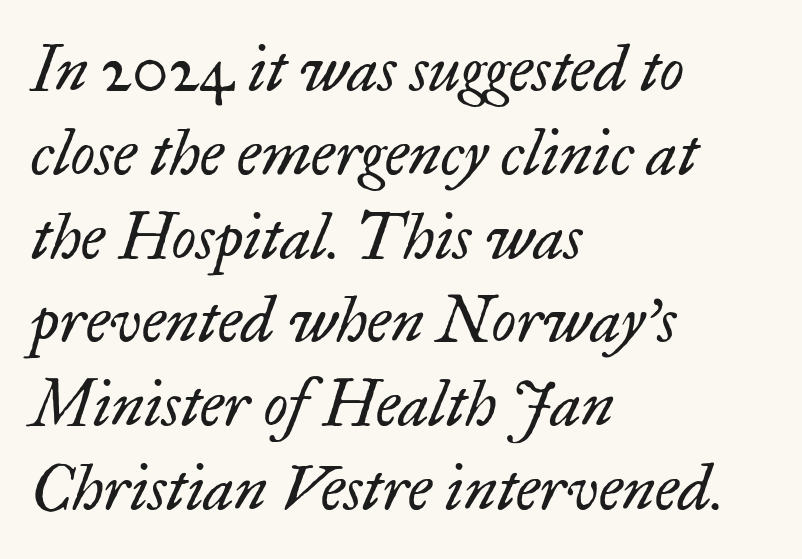
Q: Is the text bold? A: No.
Q: Is the text italic (slanted)? A: Yes, it leans right by about 17 degrees.
Q: Is the typeface a serif or a sans-serif typeface? A: Serif.
Q: Is the text underlined? A: No.
Q: How is the paragraph aligned? A: Left-aligned.
Q: Is the spacing between letters normal or unusually wide? A: Normal.
Q: Is the spacing between lines tight, normal or loose? A: Normal.
Q: Width (condensed, normal, or wide)? A: Normal.
Q: Stroke contrast? A: Low.
Q: x-height? A: Small.
Q: Monospaced? A: No.
